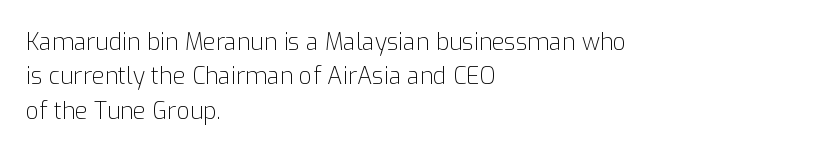
The image shows 23 px text type, upright; set left-aligned, normal line spacing (1.5x), normal letter spacing, not underlined.
